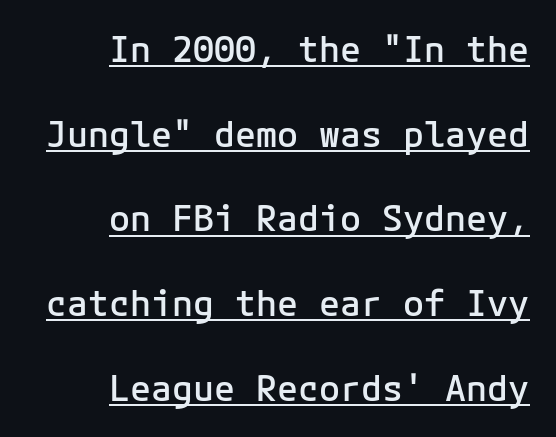
The rendering uses the underline text-decoration. A roman cut, with each character standing at attention. The passage shown is typed in a monospace face where columns stay perfectly aligned. A somewhat darkened texture: the type is semibold rather than bold. This sample is right-justified, so line beginnings fall wherever the words allow. The gaps between neighbouring characters are ordinary and unremarkable.
